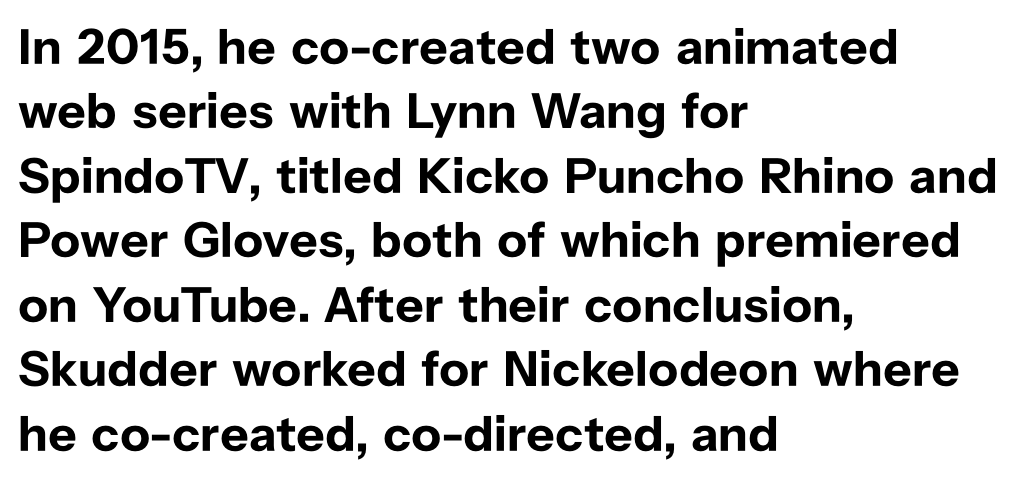
{"serif": "no", "italic": "no", "bold": "yes", "weight": "bold", "width": "normal", "stroke_contrast": "low", "x_height": "medium", "monospaced": "no", "underline": "no", "align": "left", "line_spacing": "normal", "line_spacing_ratio": 1.29, "letter_spacing": "normal", "letter_spacing_em": 0.0, "glyph_px": 50}
